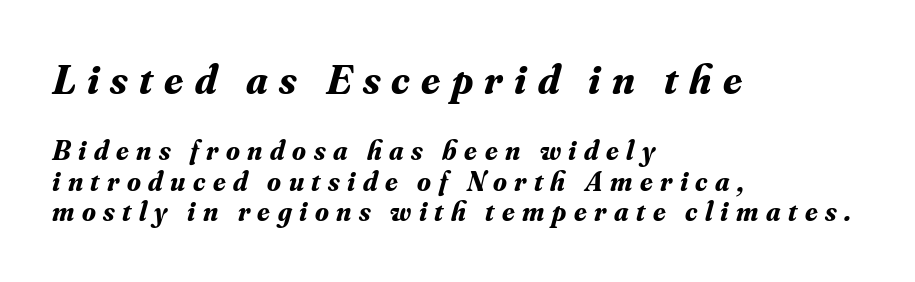
The image shows 42 px bold serif type, italic (leaning right); set left-aligned, tight line spacing (1.1x), unusually wide letter spacing (+0.27 em), not underlined; the first (top) block is 1.5x larger; medium stroke contrast and a small x-height.
